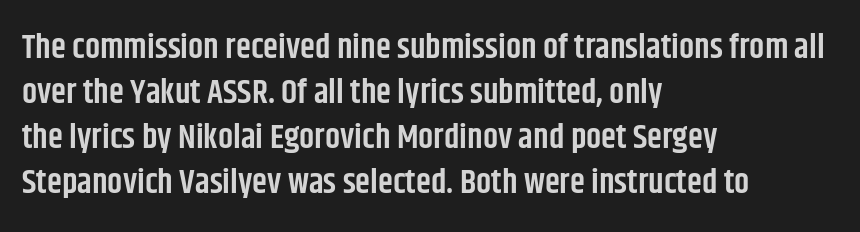
{"serif": "no", "italic": "no", "bold": "semi", "weight": "semibold", "width": "condensed", "stroke_contrast": "low", "x_height": "large", "monospaced": "no", "underline": "no", "align": "left", "line_spacing": "normal", "line_spacing_ratio": 1.32, "letter_spacing": "normal", "letter_spacing_em": 0.0, "glyph_px": 34}
